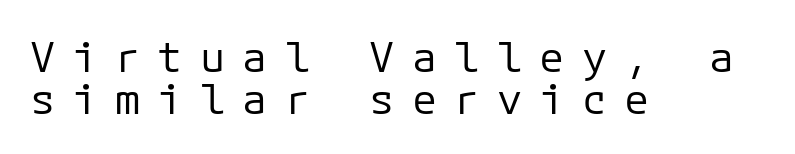
{"serif": "no", "italic": "no", "bold": "no", "weight": "regular", "width": "normal", "stroke_contrast": "low", "x_height": "medium", "monospaced": "yes", "underline": "no", "align": "left", "line_spacing": "tight", "line_spacing_ratio": 0.99, "letter_spacing": "wide", "letter_spacing_em": 0.41, "glyph_px": 42}
